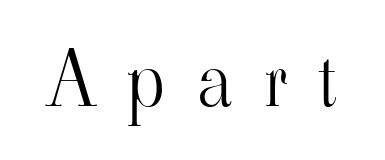
The image shows 76 px light serif type, upright; set unusually wide letter spacing (+0.41 em), not underlined; high stroke contrast and a small x-height.
